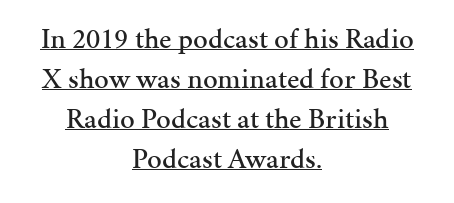
A continuous stroke trails under the words, as in a hyperlink. Italic? Not at all — the glyphs are vertical. Is the block centered? Yes — each line is placed symmetrically about the middle. Varying glyph widths throughout — classic text-font behaviour.
